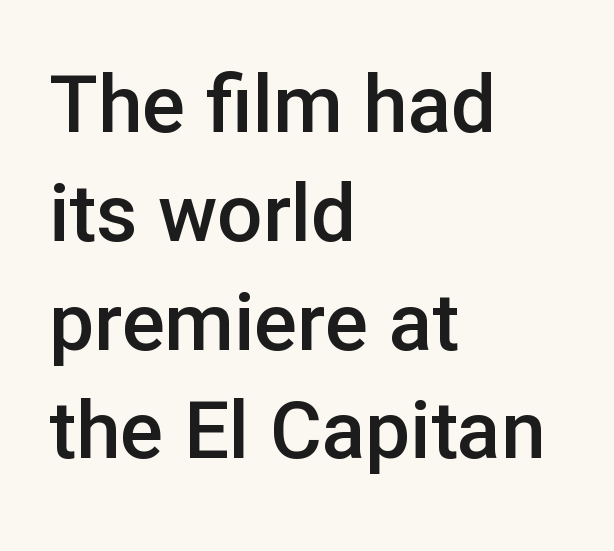
{"serif": "no", "italic": "no", "bold": "semi", "weight": "semibold", "width": "normal", "stroke_contrast": "low", "x_height": "medium", "monospaced": "no", "underline": "no", "align": "left", "line_spacing": "normal", "line_spacing_ratio": 1.36, "letter_spacing": "normal", "letter_spacing_em": 0.0, "glyph_px": 80}
